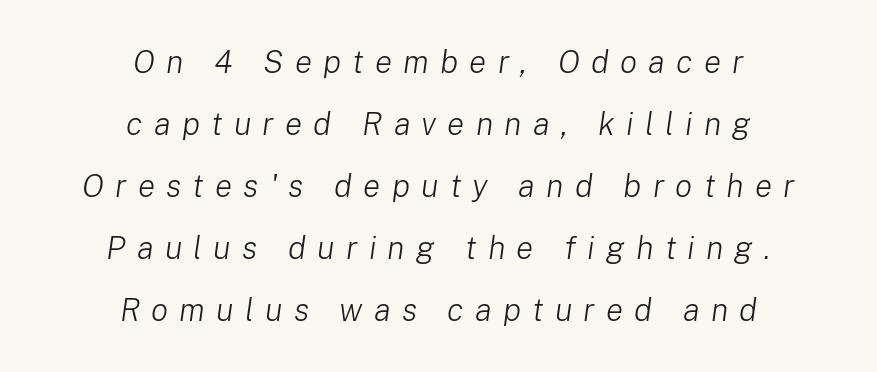
{"italic": "yes", "lean": "right", "slant_degrees": 8, "bold": "no", "weight": "light", "width": "normal", "stroke_contrast": "low", "x_height": "medium", "monospaced": "no", "underline": "no", "align": "center", "line_spacing": "loose", "line_spacing_ratio": 1.94, "letter_spacing": "wide", "letter_spacing_em": 0.35, "glyph_px": 32}
